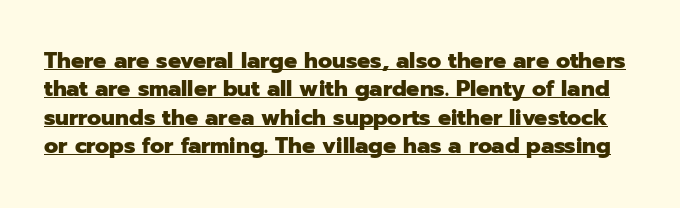
Characters follow at the spacing the type designer built in. Horizontal bands of white between lines are of average thickness. How heavy is the stroke? Heavy — this is a bold. Notice how the stems are strictly vertical — no italics here. Somebody hit Ctrl+U on this one — the words are underlined.
